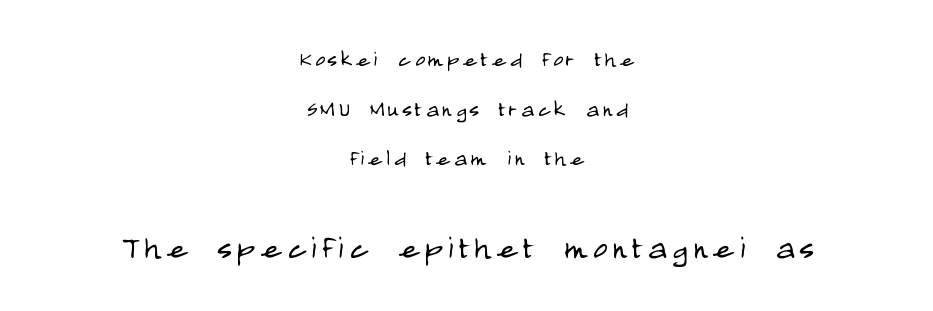
The image shows 40 px light, condensed sans-serif type, upright; set centered, line spacing 1.84x, not underlined; the second (bottom) block is 1.48x larger; low stroke contrast and a large x-height.
